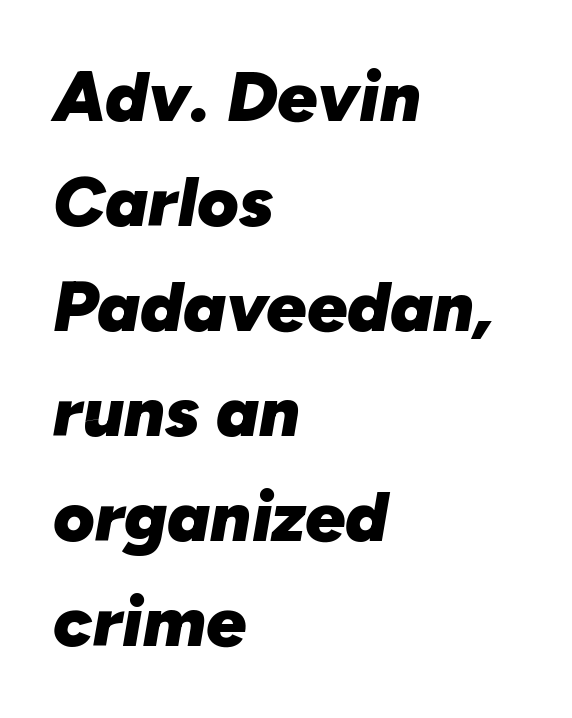
The image shows 71 px heavy type, italic (leaning right); set left-aligned, normal line spacing (1.48x), normal letter spacing, not underlined; low stroke contrast and a medium x-height.
